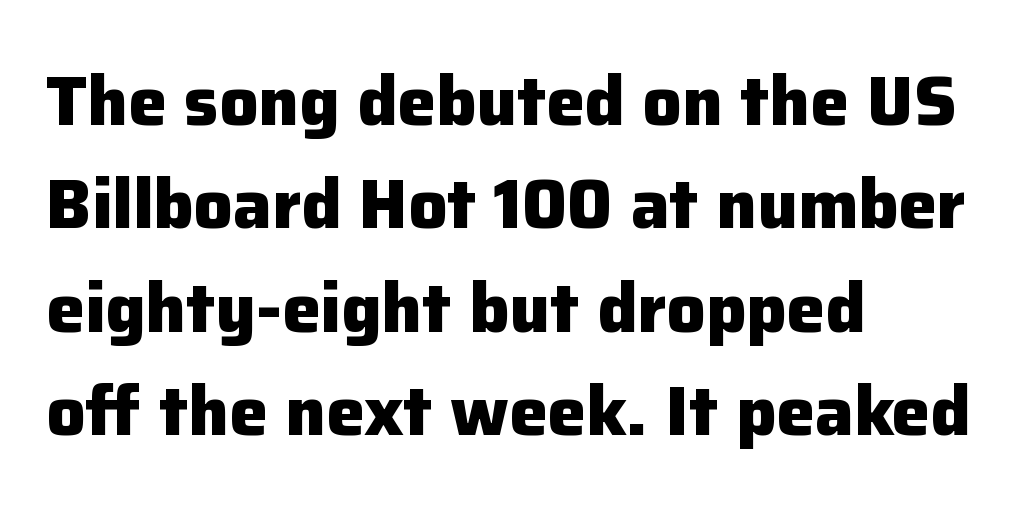
Teacher's note: observe the even left margin — that is flush-left alignment. The glyphs in this specimen are sans serif. How would I describe the line gaps? Plain and ordinary. Does extra space separate the letters? No, they use regular spacing. These words are printed bold, with thick strokes throughout.
